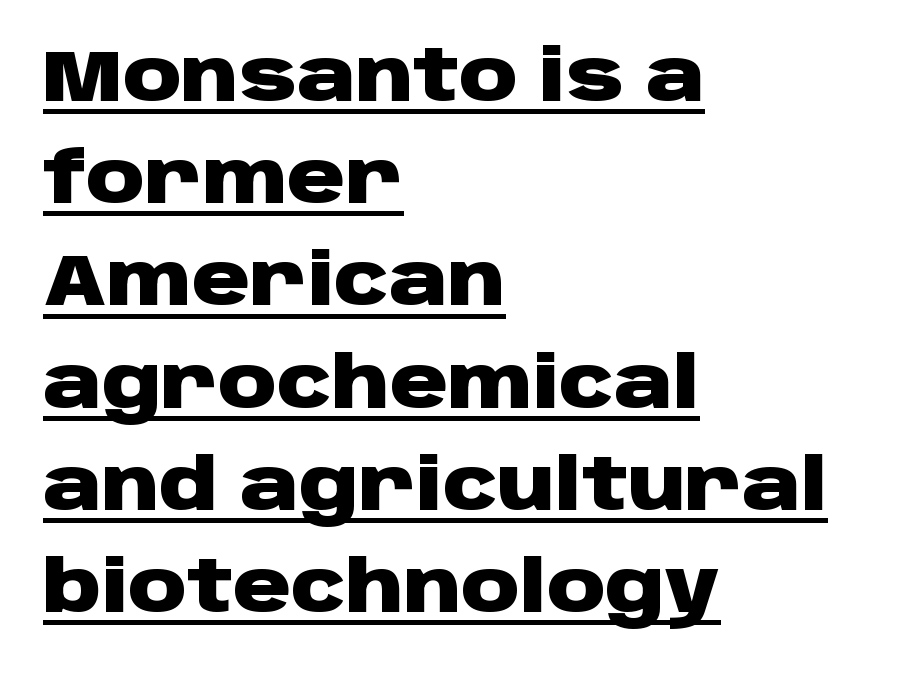
{"serif": "no", "italic": "no", "bold": "yes", "weight": "heavy", "width": "wide", "stroke_contrast": "low", "x_height": "large", "monospaced": "no", "underline": "yes", "align": "left", "line_spacing": "normal", "line_spacing_ratio": 1.42, "letter_spacing": "normal", "letter_spacing_em": 0.0, "glyph_px": 72}
